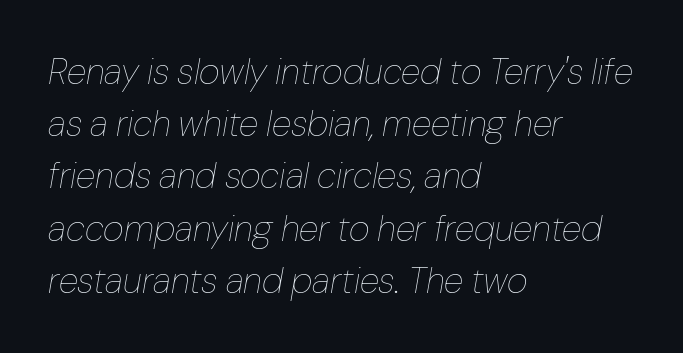
The passage shown has conventional tracking throughout. Each new line begins a customary step beneath the previous one. These lines are set flush left with a ragged right edge. Spacing verdict: proportional, widths tailored to each character.
